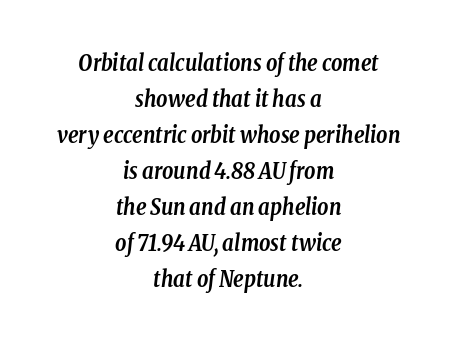
{"italic": "yes", "lean": "right", "slant_degrees": 8, "bold": "yes", "underline": "no", "align": "center", "line_spacing": "normal", "line_spacing_ratio": 1.64, "letter_spacing": "normal", "letter_spacing_em": 0.0, "glyph_px": 22}
